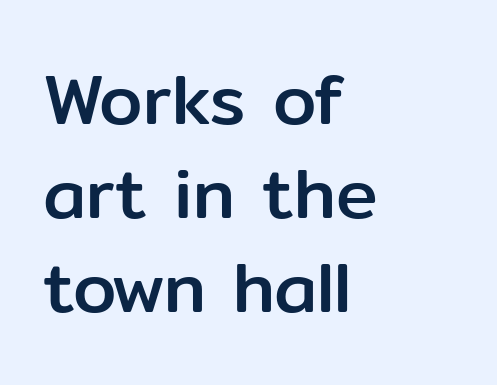
The image shows 70 px sans-serif type, upright; set left-aligned, normal line spacing (1.34x), normal letter spacing, not underlined; low stroke contrast and a medium x-height.
